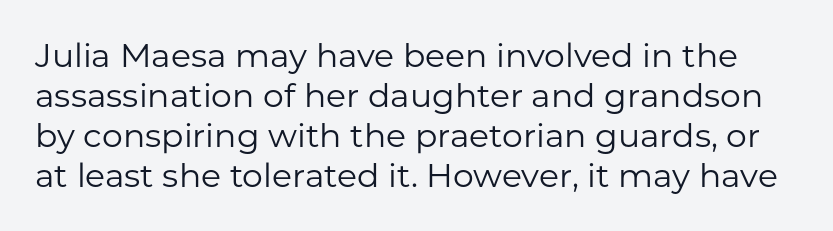
Are there feet on the stems? There aren't — it's a sans. Clear beneath every line of the passage. Caption: standard tracking, unaltered. Every character sits straight up, as roman type does. Stroke mass is kept to a normal reading level or below. Is this a fixed-width face? No — the glyphs have proportional, varying widths.
